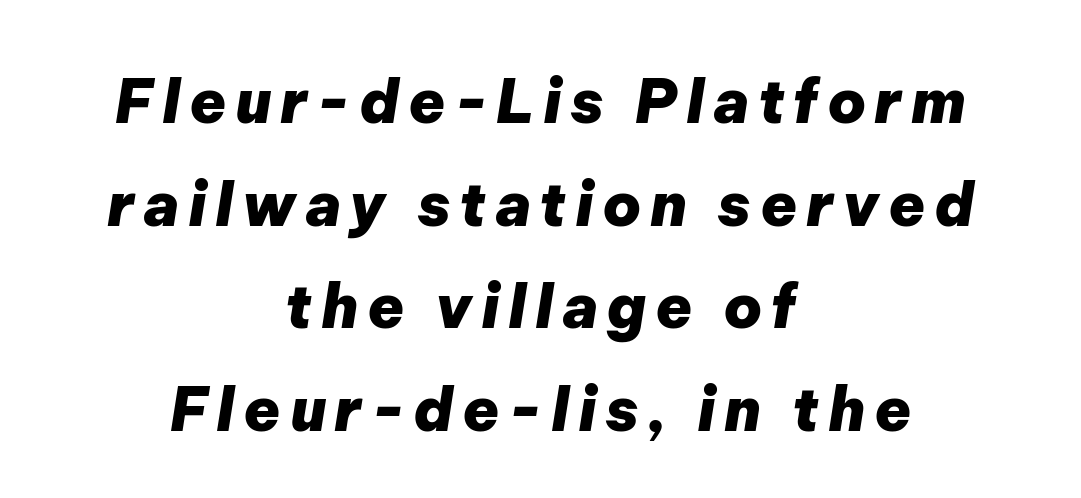
The passage shown leans; its letterforms are oblique. The space beneath each line is pristine and unruled. A typesetter would call this proportional, since set widths differ per character. Alignment: centered. Set as a true bold cut, around the 700 mark.
